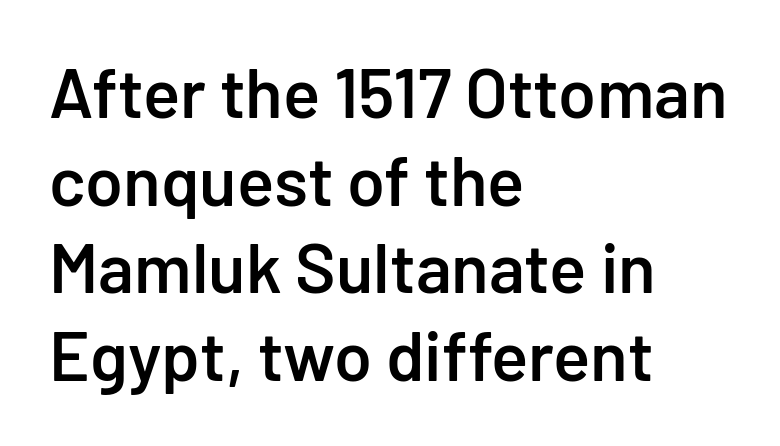
Unmarked baselines from the first word to the last. Each letter keeps its own natural width here, so spacing adapts to shape. Serif or sans? Sans — the stroke terminals are bare. In terms of letterspacing, this is plain default setting.
